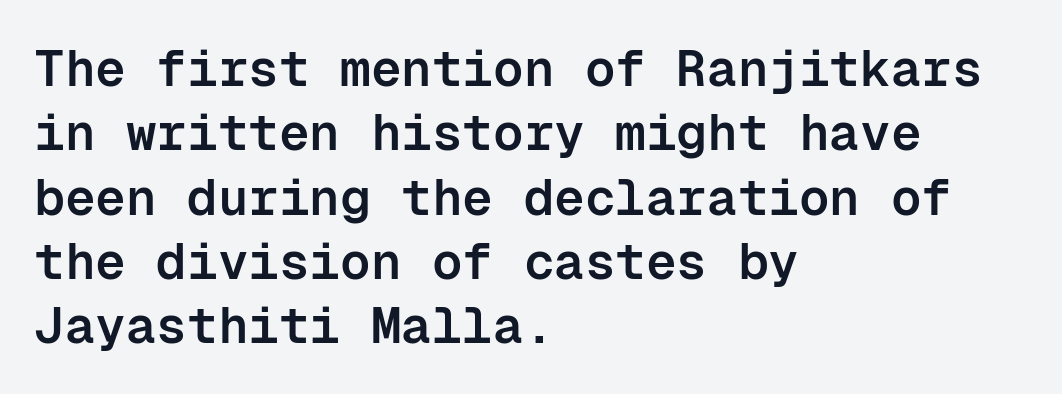
Q: Is the text bold? A: Semi-bold.
Q: Is the text italic (slanted)? A: No, it is upright.
Q: Is the typeface a serif or a sans-serif typeface? A: Sans-serif.
Q: Is the text underlined? A: No.
Q: How is the paragraph aligned? A: Left-aligned.
Q: Is the spacing between letters normal or unusually wide? A: Normal.
Q: Is the spacing between lines tight, normal or loose? A: Normal.
Q: Width (condensed, normal, or wide)? A: Normal.
Q: Stroke contrast? A: Low.
Q: x-height? A: Medium.
Q: Monospaced? A: Yes.
